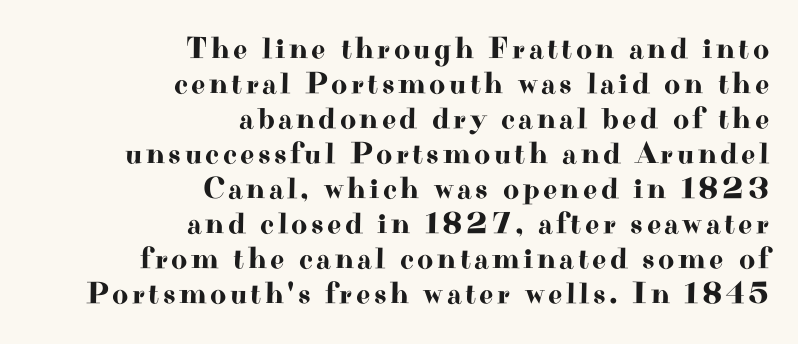
The image shows 31 px wide serif type, upright; set right-aligned, tight line spacing (1.13x), not underlined; high stroke contrast and a small x-height.
